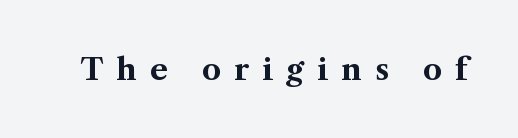
{"serif": "yes", "italic": "no", "bold": "yes", "weight": "bold", "width": "normal", "stroke_contrast": "medium", "x_height": "medium", "monospaced": "no", "underline": "no", "letter_spacing": "wide", "letter_spacing_em": 0.44, "glyph_px": 30}
